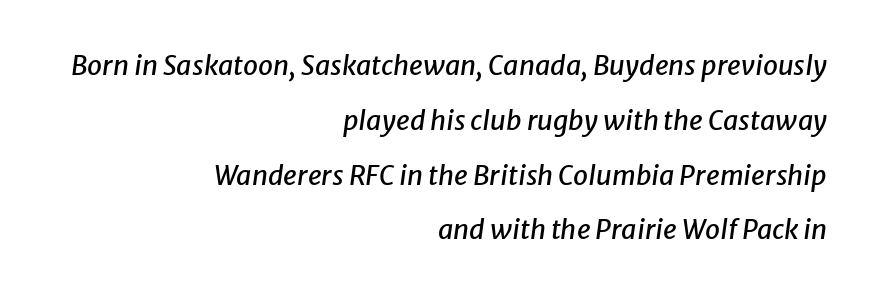
Q: Is the text italic (slanted)? A: Yes, it leans right by about 8 degrees.
Q: Is the text underlined? A: No.
Q: How is the paragraph aligned? A: Right-aligned.
Q: Is the spacing between letters normal or unusually wide? A: Normal.
Q: Is the spacing between lines tight, normal or loose? A: Loose.
